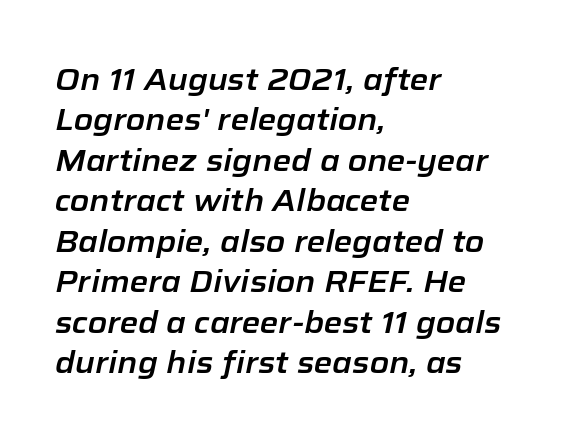
Q: Is the text italic (slanted)? A: Yes, it leans right by about 12 degrees.
Q: Is the text underlined? A: No.
Q: How is the paragraph aligned? A: Left-aligned.
Q: Is the spacing between letters normal or unusually wide? A: Normal.
Q: Is the spacing between lines tight, normal or loose? A: Normal.
Q: Width (condensed, normal, or wide)? A: Normal.
Q: Stroke contrast? A: Low.
Q: x-height? A: Medium.
Q: Monospaced? A: No.
